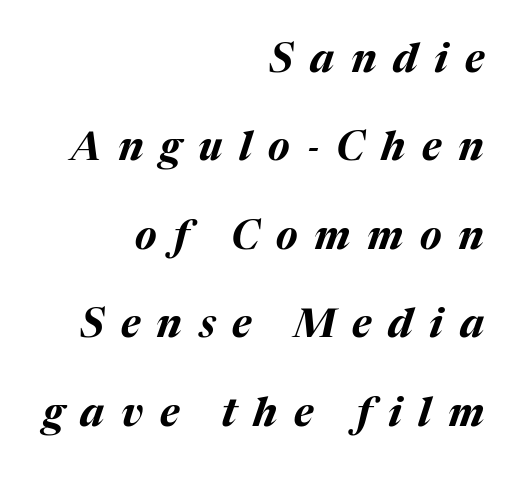
{"italic": "yes", "lean": "right", "slant_degrees": 17, "bold": "yes", "weight": "bold", "width": "normal", "stroke_contrast": "medium", "x_height": "medium", "monospaced": "no", "underline": "no", "align": "right", "line_spacing": "loose", "line_spacing_ratio": 2.21, "letter_spacing": "wide", "letter_spacing_em": 0.42, "glyph_px": 40}
